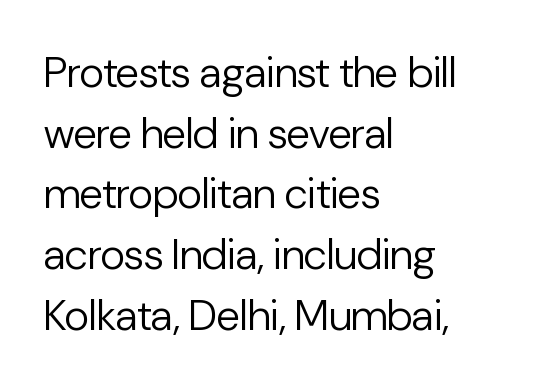
The image shows 43 px regular-weight sans-serif type, upright; set left-aligned, normal line spacing (1.41x), normal letter spacing, not underlined; low stroke contrast and a medium x-height.
